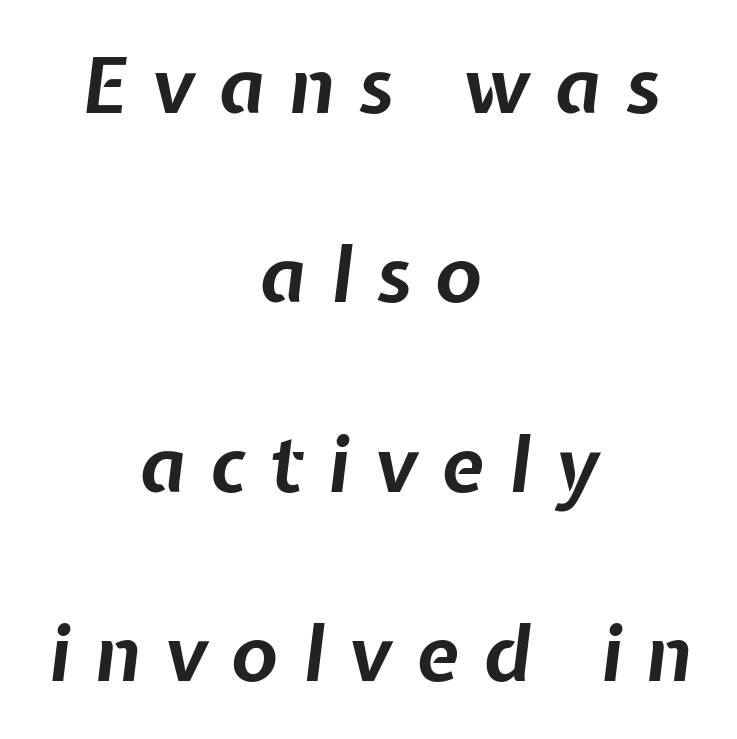
{"italic": "yes", "lean": "right", "slant_degrees": 7, "bold": "yes", "weight": "bold", "width": "normal", "stroke_contrast": "low", "x_height": "medium", "monospaced": "no", "underline": "no", "align": "center", "line_spacing": "loose", "line_spacing_ratio": 2.46, "letter_spacing": "wide", "letter_spacing_em": 0.32, "glyph_px": 77}
